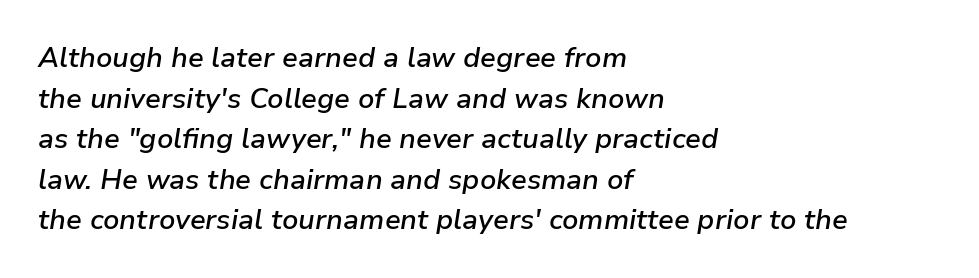
{"italic": "yes", "lean": "right", "slant_degrees": 9, "bold": "semi", "weight": "semibold", "width": "normal", "stroke_contrast": "low", "x_height": "medium", "monospaced": "no", "underline": "no", "align": "left", "line_spacing": "normal", "line_spacing_ratio": 1.45, "letter_spacing": "normal", "letter_spacing_em": 0.0, "glyph_px": 28}
